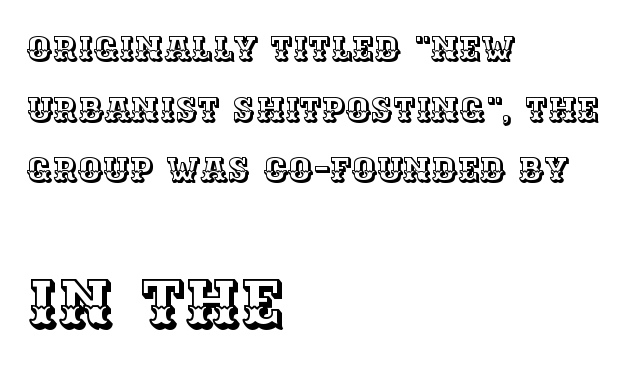
{"italic": "no", "width": "normal", "x_height": "large", "monospaced": "no", "underline": "no", "align": "left", "line_spacing_ratio": 1.78, "letter_spacing": "normal", "letter_spacing_em": 0.0, "larger_block": "second", "size_ratio": 1.97, "glyph_px": 67}
